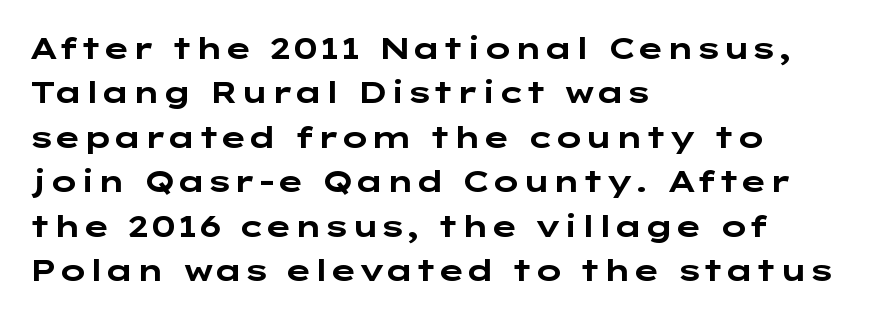
The image shows 30 px bold, wide sans-serif type, upright; set left-aligned, normal line spacing (1.48x), normal letter spacing, not underlined; low stroke contrast and a medium x-height.
